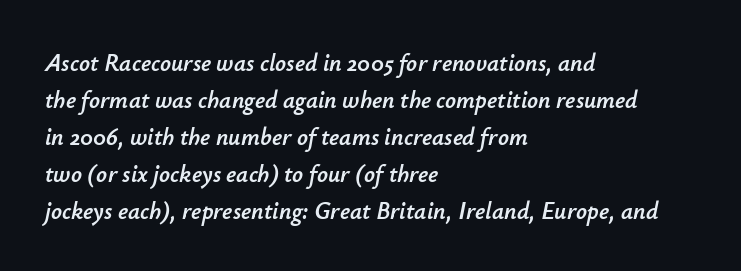
The image shows 24 px text type, italic (leaning right); set left-aligned, normal line spacing (1.54x), normal letter spacing, not underlined.
